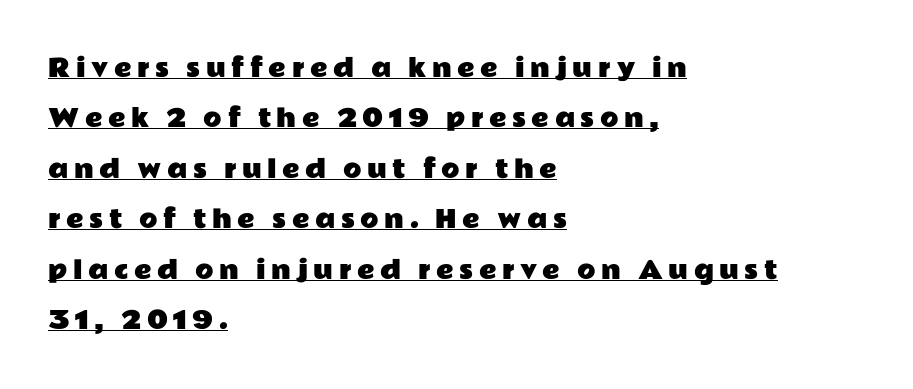
{"italic": "no", "underline": "yes", "align": "left", "line_spacing": "loose", "line_spacing_ratio": 2.1, "letter_spacing": "wide", "letter_spacing_em": 0.23, "glyph_px": 24}
